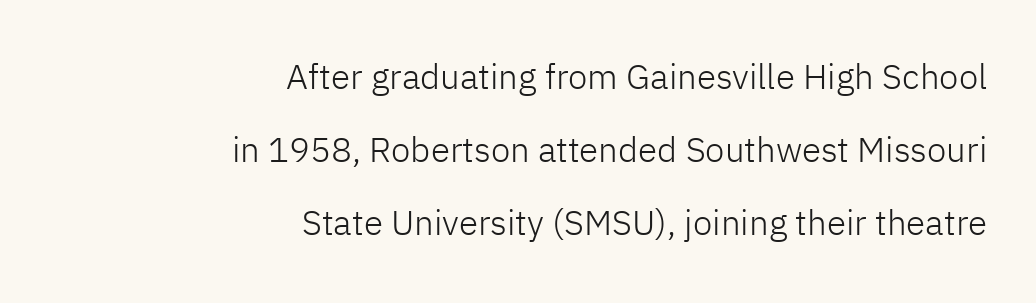
The image shows 35 px light sans-serif type, upright; set right-aligned, loose line spacing (2.08x), normal letter spacing, not underlined; low stroke contrast and a medium x-height.
